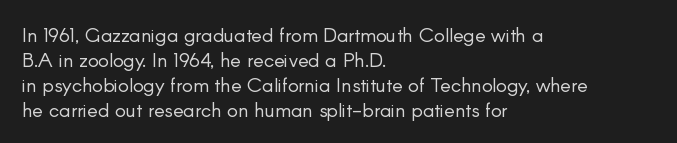
Underline: absent. These glyphs show unthickened strokes, regular width or finer. The leading is moderate, giving the passage an even texture. Upright lettering throughout.
